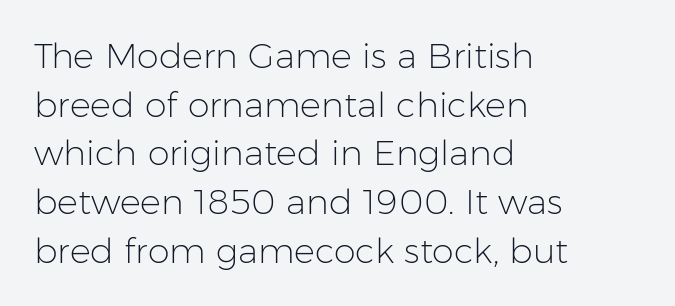
Q: Is the text bold? A: No.
Q: Is the text italic (slanted)? A: No, it is upright.
Q: Is the typeface a serif or a sans-serif typeface? A: Sans-serif.
Q: Is the text underlined? A: No.
Q: How is the paragraph aligned? A: Left-aligned.
Q: Is the spacing between letters normal or unusually wide? A: Normal.
Q: Is the spacing between lines tight, normal or loose? A: Normal.
Q: Width (condensed, normal, or wide)? A: Normal.
Q: Stroke contrast? A: Low.
Q: x-height? A: Medium.
Q: Monospaced? A: No.
